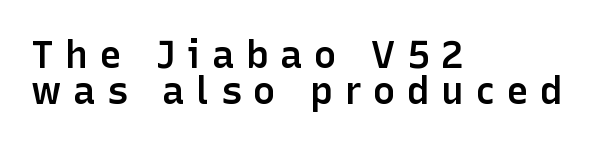
Q: Is the text bold? A: Semi-bold.
Q: Is the text italic (slanted)? A: No, it is upright.
Q: Is the typeface a serif or a sans-serif typeface? A: Sans-serif.
Q: Is the text underlined? A: No.
Q: How is the paragraph aligned? A: Left-aligned.
Q: Is the spacing between letters normal or unusually wide? A: Unusually wide.
Q: Is the spacing between lines tight, normal or loose? A: Tight.
Q: Width (condensed, normal, or wide)? A: Normal.
Q: Stroke contrast? A: Low.
Q: x-height? A: Medium.
Q: Monospaced? A: No.
